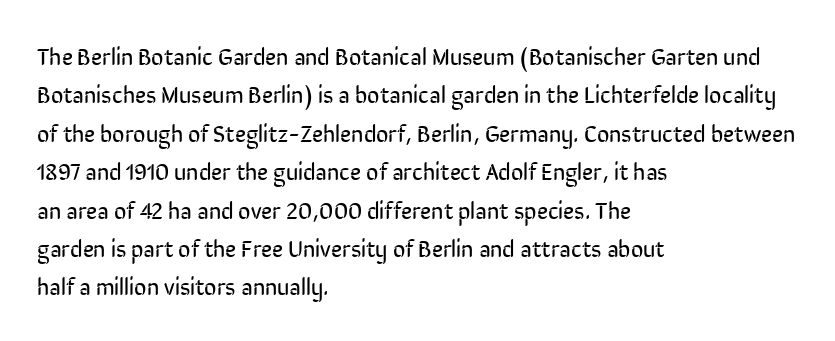
The image shows 24 px text type, upright; set left-aligned, normal line spacing (1.6x), normal letter spacing, not underlined.
